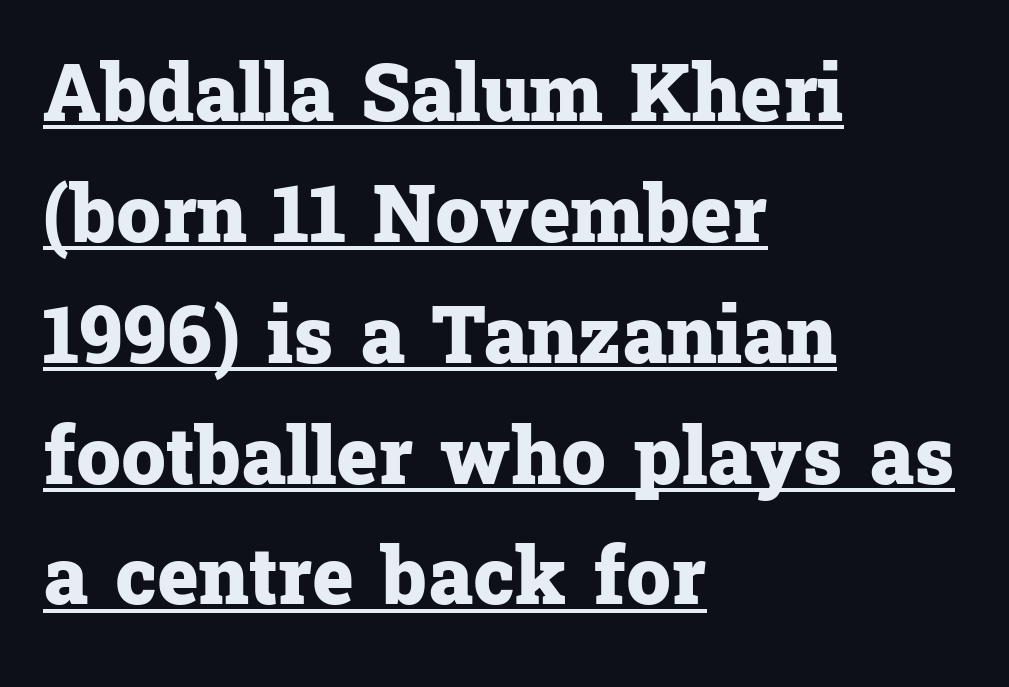
{"serif": "yes", "italic": "no", "bold": "yes", "weight": "heavy", "width": "normal", "stroke_contrast": "low", "x_height": "medium", "monospaced": "no", "underline": "yes", "align": "left", "line_spacing": "normal", "line_spacing_ratio": 1.53, "letter_spacing": "normal", "letter_spacing_em": 0.0, "glyph_px": 79}
